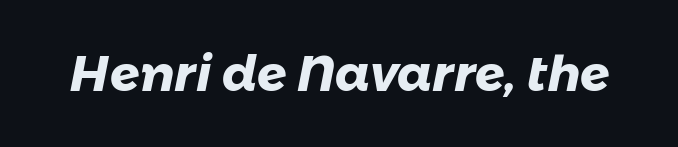
The image shows 49 px heavy sans-serif type; set normal letter spacing, not underlined; low stroke contrast and a medium x-height.
